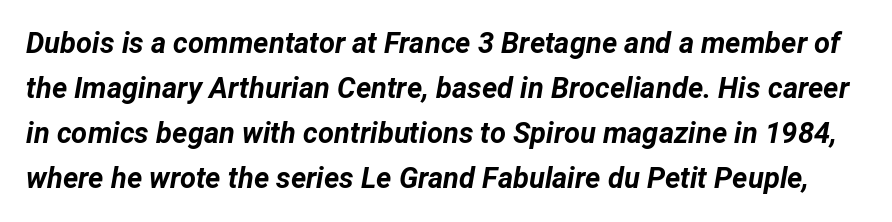
The image shows 29 px bold type, italic (leaning right); set normal line spacing (1.55x), normal letter spacing, not underlined; low stroke contrast and a medium x-height.
